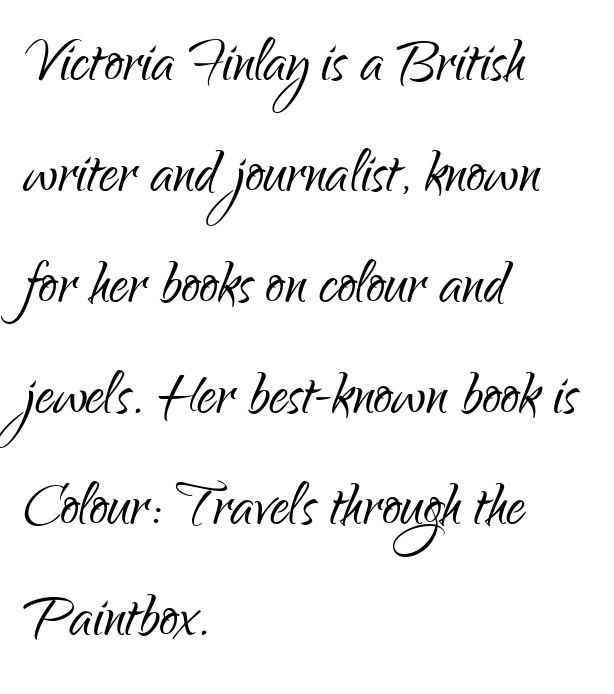
The area under the type is left untouched. Think of a printed novel: that variable character pitch is what you see here. How would I describe the line gaps? Plain and ordinary. These lines stack with their left ends in a neat column. The text was rendered using a sans face with plain stroke endings.
